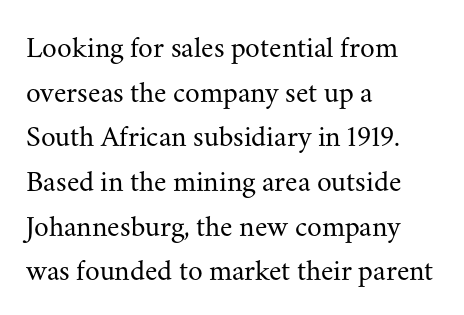
{"serif": "yes", "italic": "no", "bold": "no", "weight": "regular", "width": "normal", "stroke_contrast": "medium", "x_height": "small", "monospaced": "no", "underline": "no", "align": "left", "line_spacing": "normal", "line_spacing_ratio": 1.49, "letter_spacing": "normal", "letter_spacing_em": 0.0, "glyph_px": 30}
